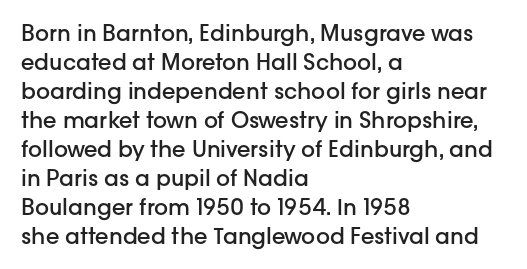
The image shows 22 px text type, upright; set left-aligned, normal line spacing (1.32x), normal letter spacing, not underlined.
